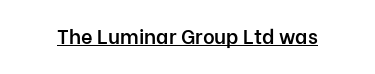
Q: Is the text bold? A: Semi-bold.
Q: Is the text italic (slanted)? A: No, it is upright.
Q: Is the text underlined? A: Yes.
Q: Is the spacing between letters normal or unusually wide? A: Normal.
